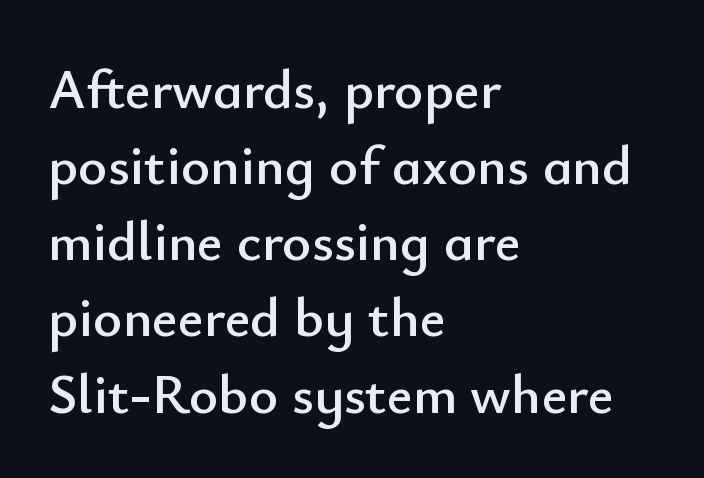
{"serif": "no", "italic": "no", "width": "normal", "stroke_contrast": "low", "x_height": "small", "monospaced": "no", "underline": "no", "align": "left", "line_spacing": "normal", "line_spacing_ratio": 1.36, "letter_spacing": "normal", "letter_spacing_em": 0.0, "glyph_px": 56}
